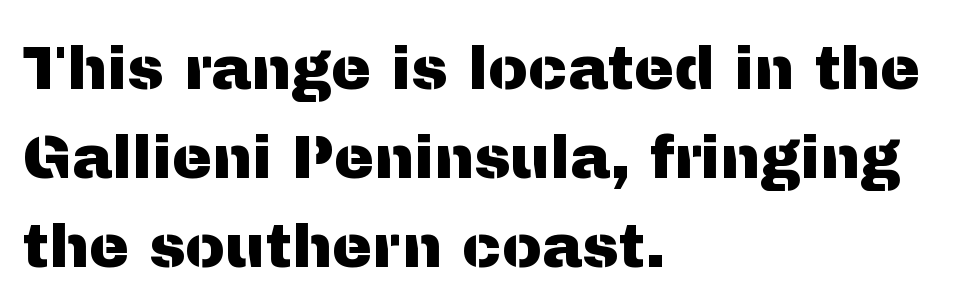
{"serif": "no", "italic": "no", "width": "normal", "stroke_contrast": "medium", "x_height": "medium", "monospaced": "no", "underline": "no", "align": "left", "line_spacing": "normal", "line_spacing_ratio": 1.48, "letter_spacing": "normal", "letter_spacing_em": 0.0, "glyph_px": 60}
